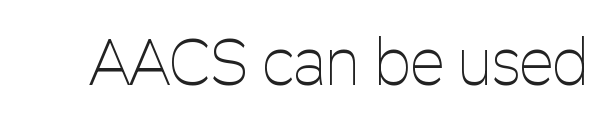
Q: Is the text bold? A: No.
Q: Is the text italic (slanted)? A: No, it is upright.
Q: Is the typeface a serif or a sans-serif typeface? A: Sans-serif.
Q: Is the text underlined? A: No.
Q: Is the spacing between letters normal or unusually wide? A: Normal.
Q: Width (condensed, normal, or wide)? A: Condensed.
Q: Stroke contrast? A: Low.
Q: x-height? A: Medium.
Q: Monospaced? A: No.
